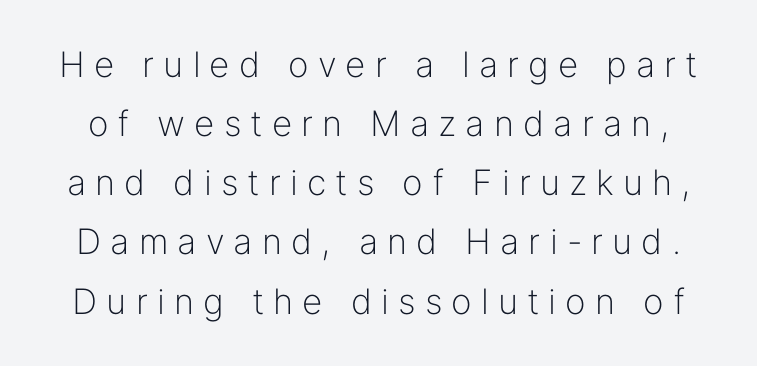
{"serif": "no", "italic": "no", "bold": "no", "weight": "light", "width": "normal", "stroke_contrast": "low", "x_height": "medium", "monospaced": "no", "underline": "no", "line_spacing": "normal", "line_spacing_ratio": 1.69, "letter_spacing": "wide", "letter_spacing_em": 0.26, "glyph_px": 35}
